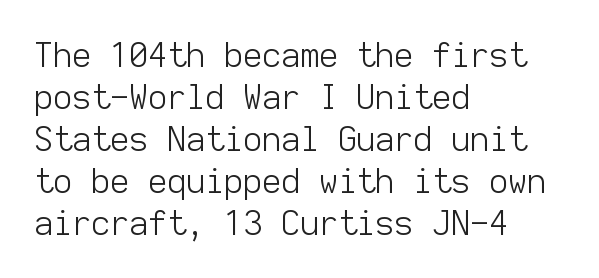
{"serif": "no", "italic": "no", "bold": "no", "weight": "light", "width": "normal", "stroke_contrast": "low", "x_height": "medium", "monospaced": "yes", "underline": "no", "align": "left", "line_spacing": "normal", "line_spacing_ratio": 1.27, "letter_spacing": "normal", "letter_spacing_em": 0.0, "glyph_px": 33}
